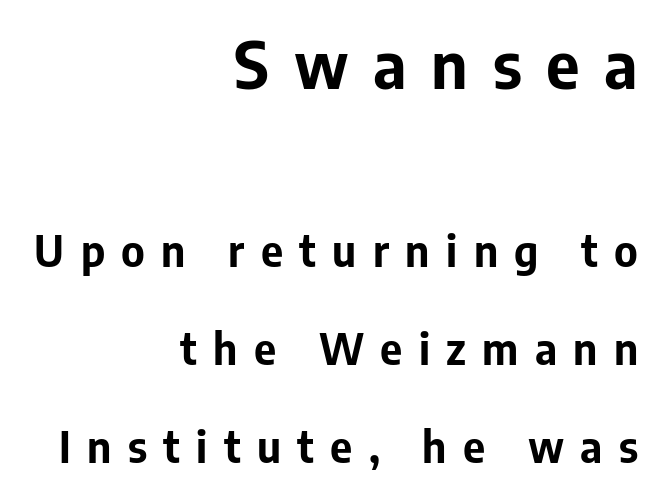
Q: Is the text bold? A: Yes.
Q: Is the text italic (slanted)? A: No, it is upright.
Q: Is the typeface a serif or a sans-serif typeface? A: Sans-serif.
Q: Is the text underlined? A: No.
Q: How is the paragraph aligned? A: Right-aligned.
Q: Is the spacing between letters normal or unusually wide? A: Unusually wide.
Q: Is the spacing between lines tight, normal or loose? A: Loose.
Q: Which block of text is set in a larger size, the first (top) or the second (bottom)? A: The first (top) one.
Q: Width (condensed, normal, or wide)? A: Normal.
Q: Stroke contrast? A: Low.
Q: x-height? A: Medium.
Q: Monospaced? A: No.
